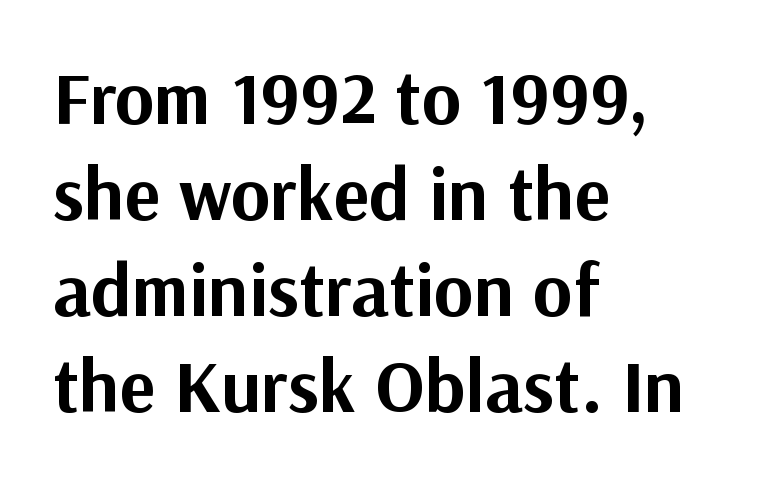
The image shows 75 px bold sans-serif type, upright; set left-aligned, normal line spacing (1.28x), normal letter spacing, not underlined; medium stroke contrast and a medium x-height.
